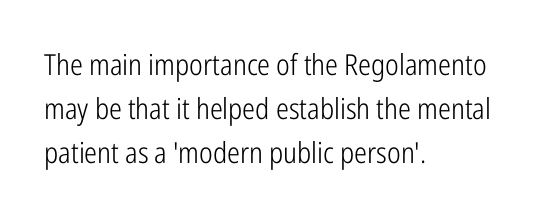
The paragraph shown leans on its left margin. The text was rendered using a sans face with plain stroke endings. Is the stroke heavy? The answer is a plain regular-or-lighter. Here the glyphs are tracked normally, forming tight word shapes. The strip under each line holds only bare page.
